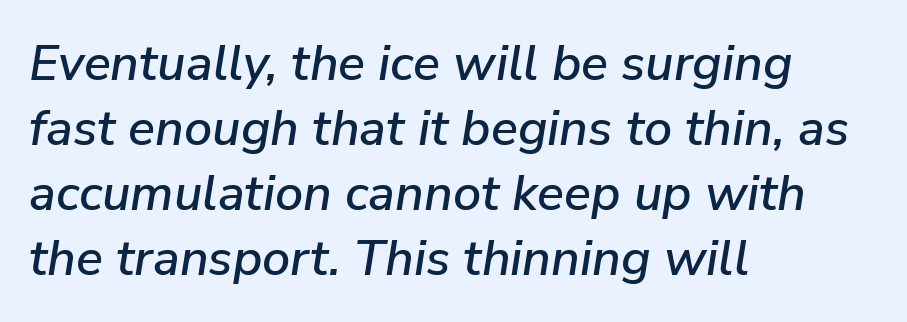
Q: Is the text italic (slanted)? A: Yes, it leans right by about 9 degrees.
Q: Is the text underlined? A: No.
Q: How is the paragraph aligned? A: Left-aligned.
Q: Is the spacing between letters normal or unusually wide? A: Normal.
Q: Is the spacing between lines tight, normal or loose? A: Normal.
Q: Width (condensed, normal, or wide)? A: Normal.
Q: Stroke contrast? A: Low.
Q: x-height? A: Medium.
Q: Monospaced? A: No.
